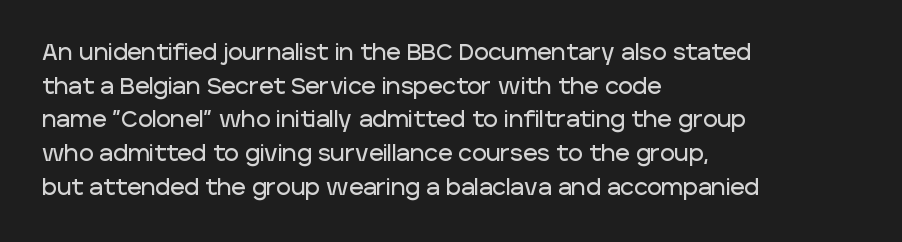
{"italic": "no", "underline": "no", "align": "left", "line_spacing": "normal", "line_spacing_ratio": 1.53, "letter_spacing": "normal", "letter_spacing_em": 0.0, "glyph_px": 22}
